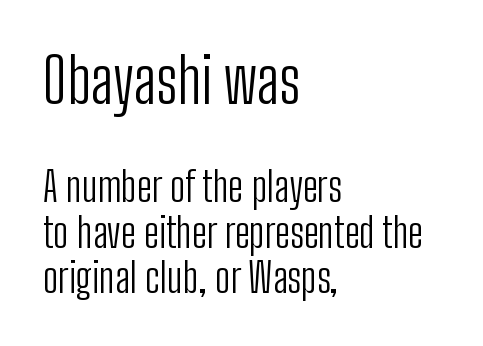
{"serif": "no", "italic": "no", "bold": "no", "weight": "light", "width": "condensed", "stroke_contrast": "low", "x_height": "medium", "monospaced": "no", "underline": "no", "align": "left", "line_spacing": "tight", "line_spacing_ratio": 1.11, "letter_spacing": "normal", "letter_spacing_em": 0.0, "larger_block": "first", "size_ratio": 1.51, "glyph_px": 62}
